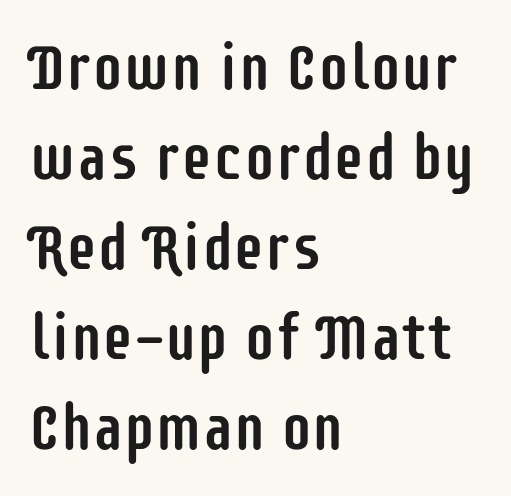
The image shows 63 px condensed sans-serif type, upright; set left-aligned, normal line spacing (1.43x), normal letter spacing, not underlined; low stroke contrast and a large x-height.
